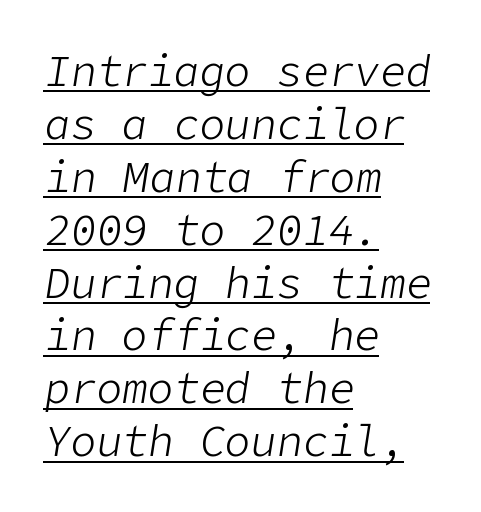
Stem width sits at or under what a default text font uses. Is there an underline? Yes — a line sits under the letters. Designer's note — italics engaged. The ragged edge is on the right, which tells us the setting is flush left. Compared with typical body copy, the letter spacing here is the same.
